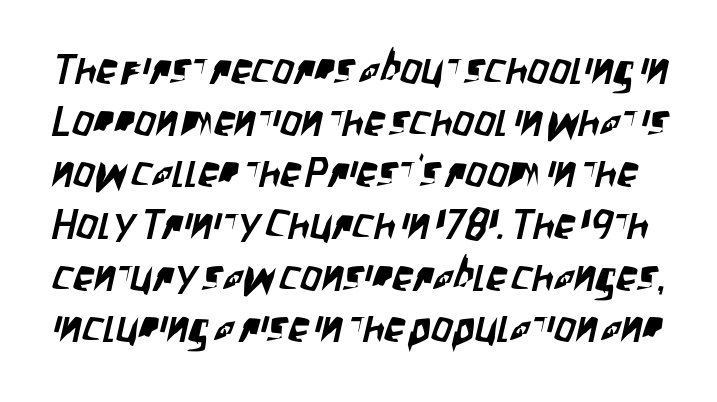
Q: Is the typeface a serif or a sans-serif typeface? A: Sans-serif.
Q: Is the text underlined? A: No.
Q: Is the spacing between letters normal or unusually wide? A: Normal.
Q: Width (condensed, normal, or wide)? A: Condensed.
Q: Stroke contrast? A: Low.
Q: x-height? A: Large.
Q: Monospaced? A: No.
